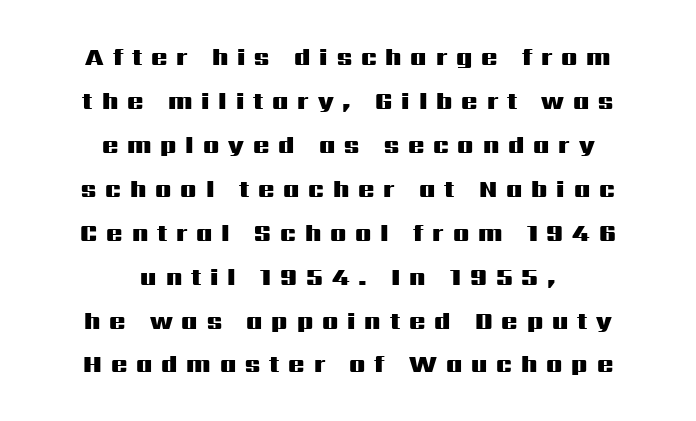
Q: Is the text bold? A: Yes.
Q: Is the text italic (slanted)? A: No, it is upright.
Q: Is the text underlined? A: No.
Q: How is the paragraph aligned? A: Centered.
Q: Is the spacing between letters normal or unusually wide? A: Unusually wide.
